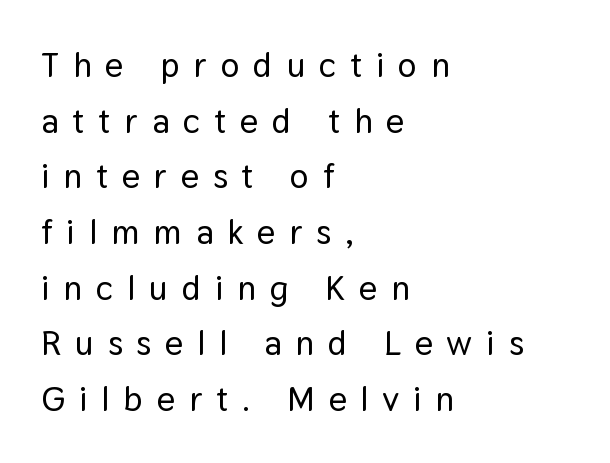
{"serif": "no", "italic": "no", "width": "normal", "stroke_contrast": "low", "x_height": "medium", "monospaced": "no", "underline": "no", "align": "left", "line_spacing": "normal", "line_spacing_ratio": 1.59, "letter_spacing": "wide", "letter_spacing_em": 0.4, "glyph_px": 35}
